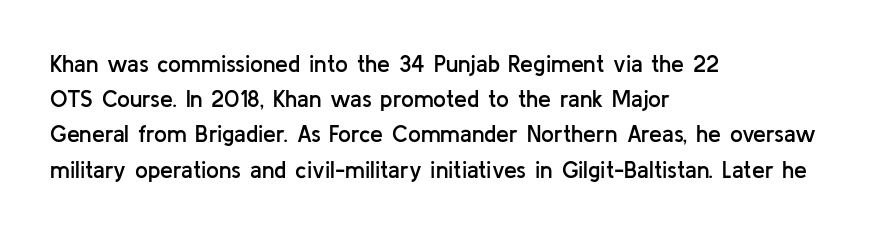
The image shows 23 px text type, upright; set left-aligned, normal line spacing (1.53x), normal letter spacing, not underlined.
